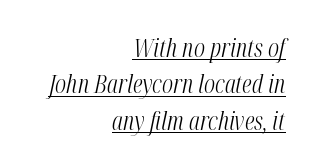
{"italic": "yes", "lean": "right", "slant_degrees": 12, "bold": "no", "underline": "yes", "align": "right", "line_spacing": "normal", "line_spacing_ratio": 1.46, "letter_spacing": "normal", "letter_spacing_em": 0.0, "glyph_px": 25}
